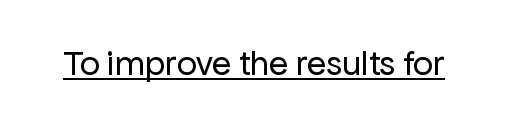
The image shows 35 px regular-weight sans-serif type, upright; set normal letter spacing, underlined; low stroke contrast and a medium x-height.
